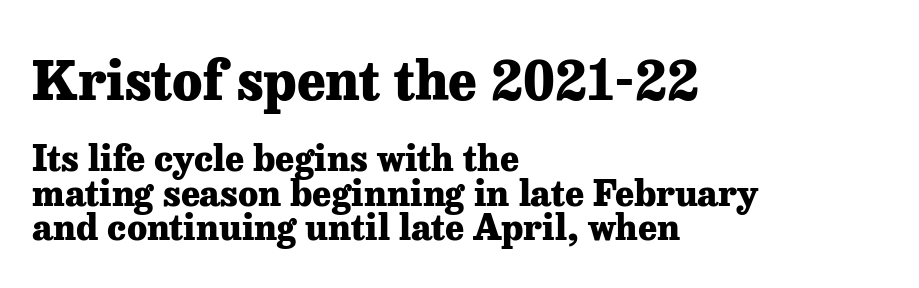
The image shows 54 px heavy serif type, upright; set left-aligned, tight line spacing (0.95x), normal letter spacing, not underlined; the first (top) block is 1.5x larger; low stroke contrast and a medium x-height.
